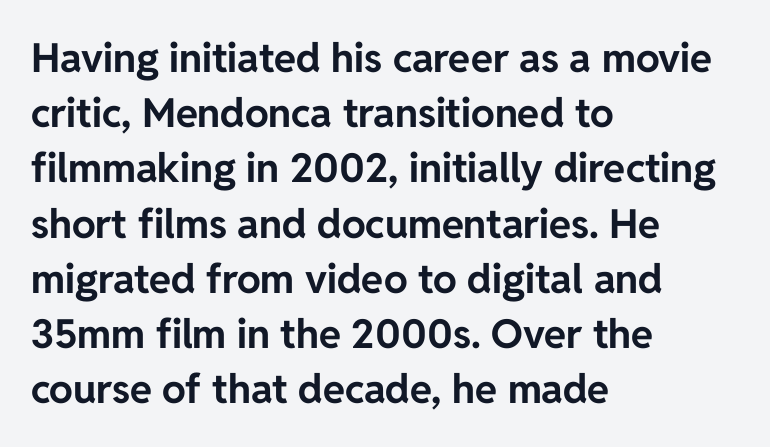
{"serif": "no", "italic": "no", "bold": "yes", "weight": "bold", "width": "normal", "stroke_contrast": "low", "x_height": "medium", "monospaced": "no", "underline": "no", "align": "left", "line_spacing": "normal", "line_spacing_ratio": 1.38, "letter_spacing": "normal", "letter_spacing_em": 0.0, "glyph_px": 40}
